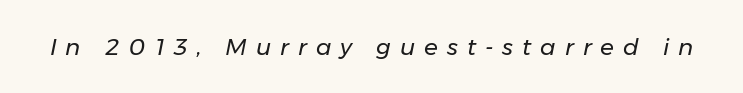
Q: Is the text bold? A: No.
Q: Is the text italic (slanted)? A: Yes, it leans right by about 11 degrees.
Q: Is the text underlined? A: No.
Q: Is the spacing between letters normal or unusually wide? A: Unusually wide.
